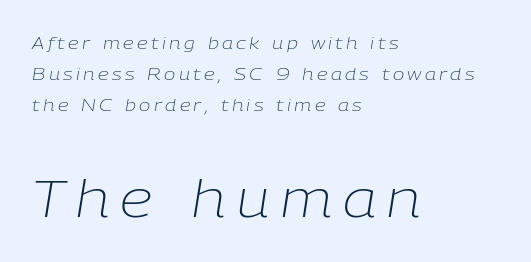
{"italic": "yes", "lean": "right", "slant_degrees": 9, "bold": "no", "weight": "light", "width": "normal", "stroke_contrast": "low", "x_height": "medium", "monospaced": "no", "underline": "no", "align": "left", "line_spacing_ratio": 1.82, "letter_spacing": "wide", "letter_spacing_em": 0.2, "larger_block": "second", "size_ratio": 3.06, "glyph_px": 52}
